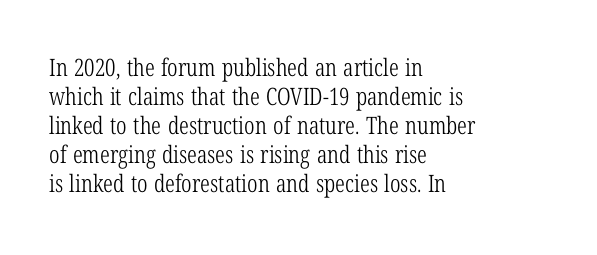
Q: Is the text bold? A: No.
Q: Is the text italic (slanted)? A: No, it is upright.
Q: Is the text underlined? A: No.
Q: How is the paragraph aligned? A: Left-aligned.
Q: Is the spacing between letters normal or unusually wide? A: Normal.
